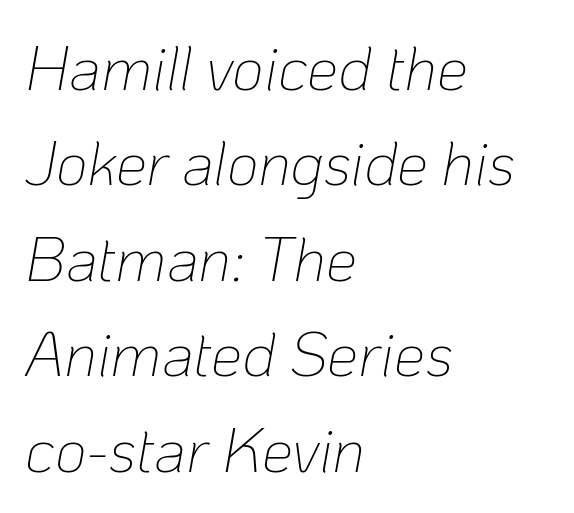
Q: Is the text bold? A: No.
Q: Is the text italic (slanted)? A: Yes, it leans right by about 10 degrees.
Q: Is the text underlined? A: No.
Q: How is the paragraph aligned? A: Left-aligned.
Q: Is the spacing between letters normal or unusually wide? A: Normal.
Q: Is the spacing between lines tight, normal or loose? A: Normal.
Q: Width (condensed, normal, or wide)? A: Normal.
Q: Stroke contrast? A: Low.
Q: x-height? A: Medium.
Q: Monospaced? A: No.
